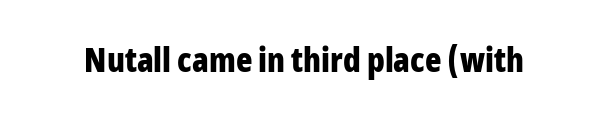
Q: Is the text bold? A: Yes.
Q: Is the text italic (slanted)? A: No, it is upright.
Q: Is the typeface a serif or a sans-serif typeface? A: Sans-serif.
Q: Is the text underlined? A: No.
Q: Is the spacing between letters normal or unusually wide? A: Normal.
Q: Width (condensed, normal, or wide)? A: Condensed.
Q: Stroke contrast? A: Low.
Q: x-height? A: Medium.
Q: Monospaced? A: No.
